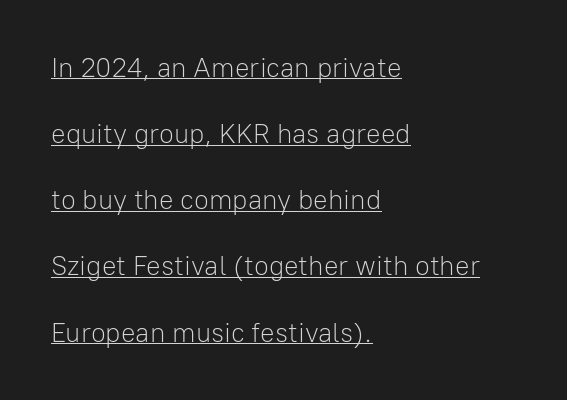
Is the letter spacing exaggerated? No — it looks like the ordinary default. Every row of glyphs begins at an identical x-position on the left. Italic: no, the glyphs are upright roman. Students, observe: this is what heavily led, spacious text looks like. Glance below the letters and you will spot a drawn line.
